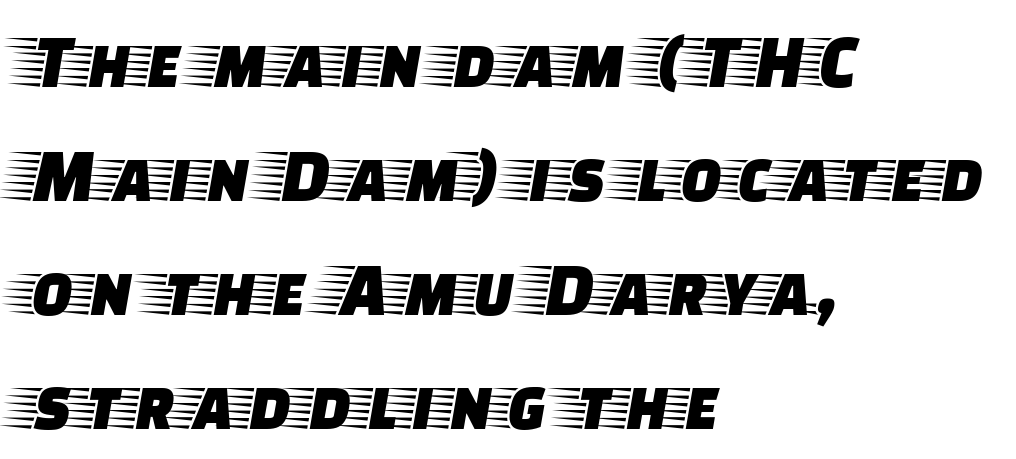
{"serif": "yes", "width": "wide", "stroke_contrast": "low", "x_height": "large", "monospaced": "no", "underline": "no", "align": "left", "line_spacing": "normal", "line_spacing_ratio": 1.48, "letter_spacing": "normal", "letter_spacing_em": 0.0, "glyph_px": 77}
